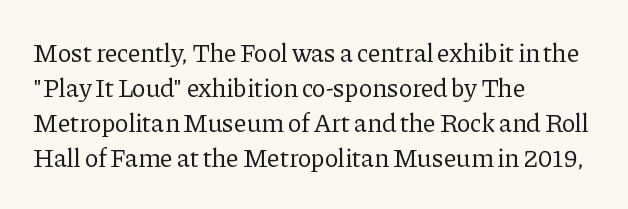
The image shows 26 px text type, upright; set left-aligned, normal line spacing (1.34x), normal letter spacing, not underlined.
